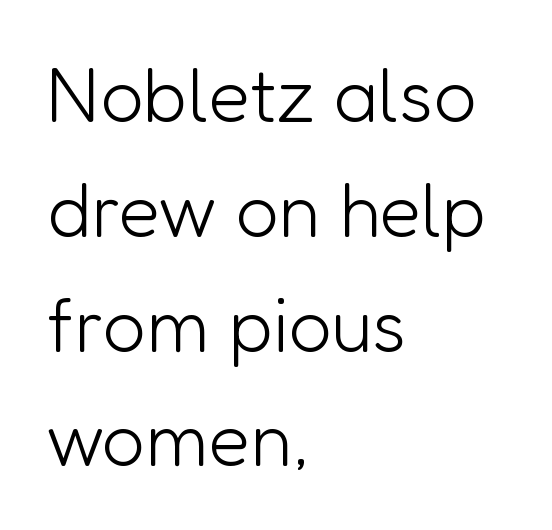
Students, observe: this is what conventionally led text looks like. Inter-character spacing is left at the font's built-in metrics. A sans-serif font was chosen for this passage. Posture: upright roman. Spacing verdict: proportional, widths tailored to each character.
